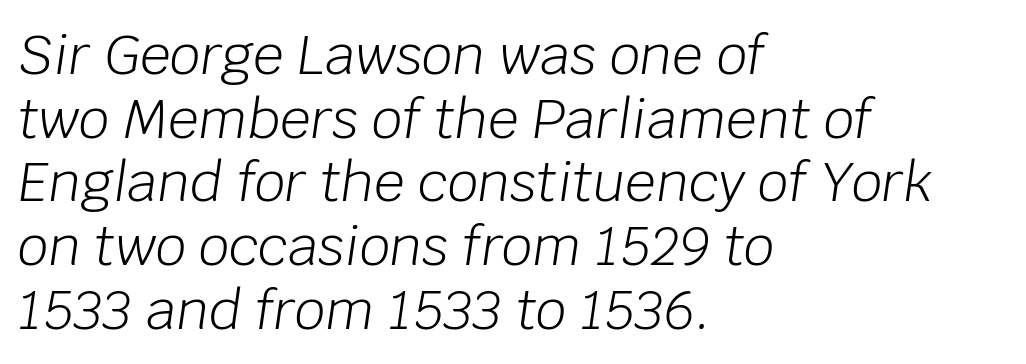
Q: Is the text bold? A: No.
Q: Is the text italic (slanted)? A: Yes, it leans right by about 8 degrees.
Q: Is the text underlined? A: No.
Q: How is the paragraph aligned? A: Left-aligned.
Q: Is the spacing between letters normal or unusually wide? A: Normal.
Q: Width (condensed, normal, or wide)? A: Normal.
Q: Stroke contrast? A: Low.
Q: x-height? A: Large.
Q: Monospaced? A: No.
